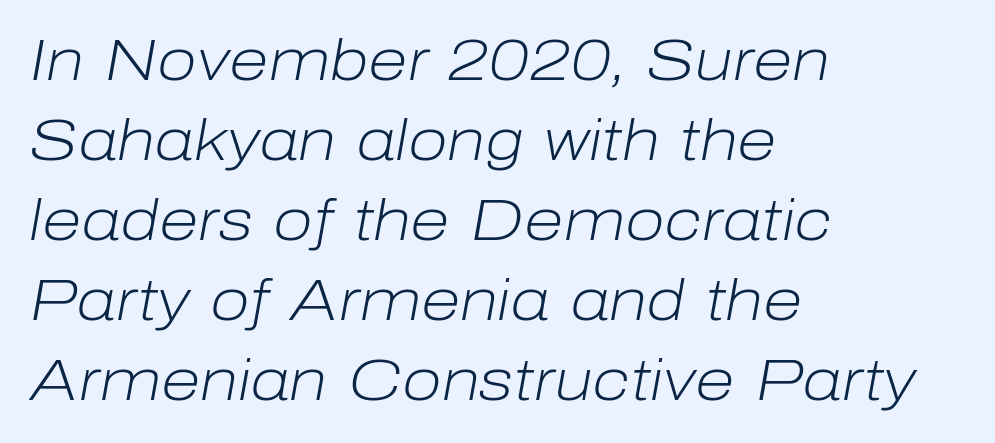
The image shows 58 px light type, italic (leaning right); set left-aligned, normal line spacing (1.38x), normal letter spacing, not underlined; low stroke contrast and a medium x-height.
